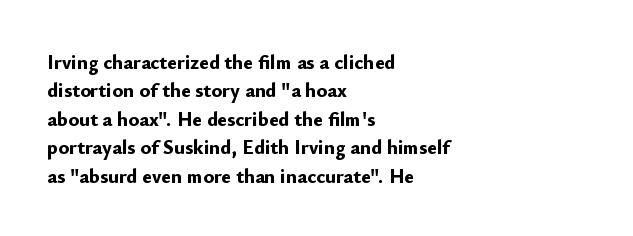
Q: Is the text bold? A: Yes.
Q: Is the text italic (slanted)? A: No, it is upright.
Q: Is the text underlined? A: No.
Q: How is the paragraph aligned? A: Left-aligned.
Q: Is the spacing between letters normal or unusually wide? A: Normal.
Q: Is the spacing between lines tight, normal or loose? A: Normal.
